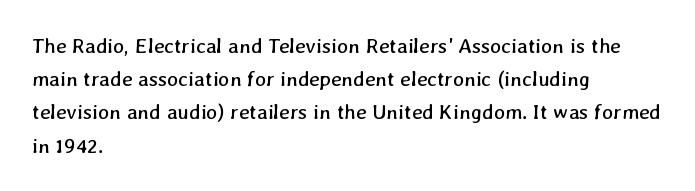
The image shows 21 px text type; set left-aligned, normal line spacing (1.58x), normal letter spacing, not underlined.
